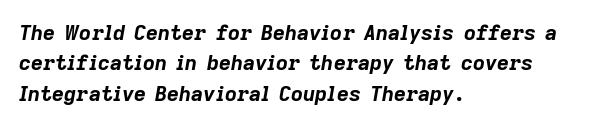
The lettering tilts uniformly, giving the passage an italic look. Which margin do the lines hug? The left one — the right edge is uneven. One glance says typical: line gaps are just what's usual. The face used here is rendered with its standard letterfit. I'd describe the lettering as bold — thick and assertive.
